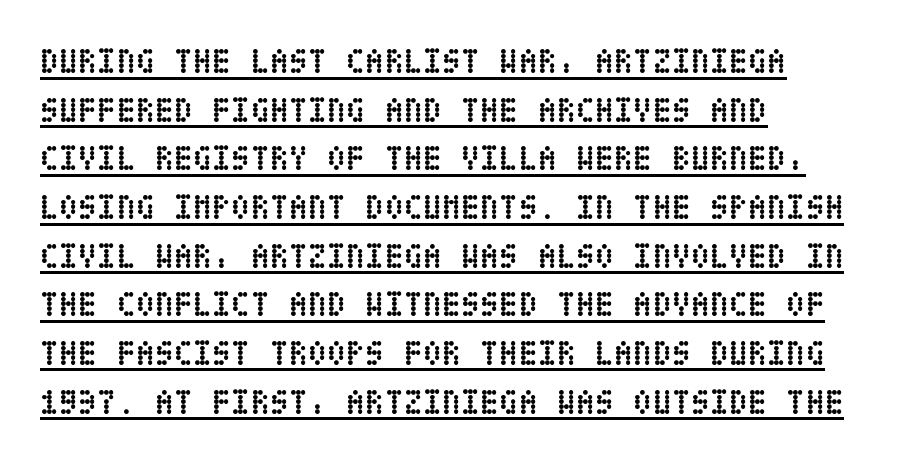
Here the glyphs are tracked normally, forming tight word shapes. Compared with typical paragraphs, the rows here are spaced about the same. Nope, not italic — everything's standing straight. Underlining? Definitely there. The passage is arranged the way most books set body copy — flush left.
